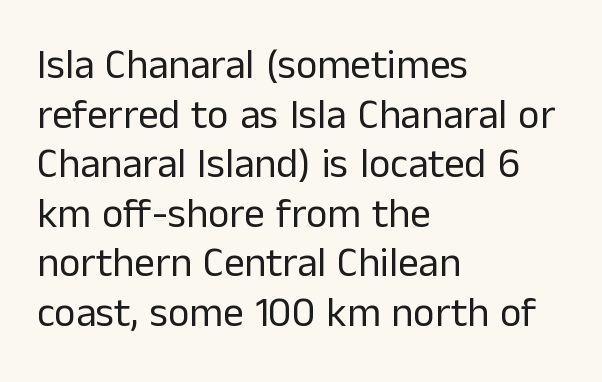
The image shows 41 px regular-weight sans-serif type, upright; set left-aligned, line spacing 1.21x, normal letter spacing, not underlined; low stroke contrast and a medium x-height.
